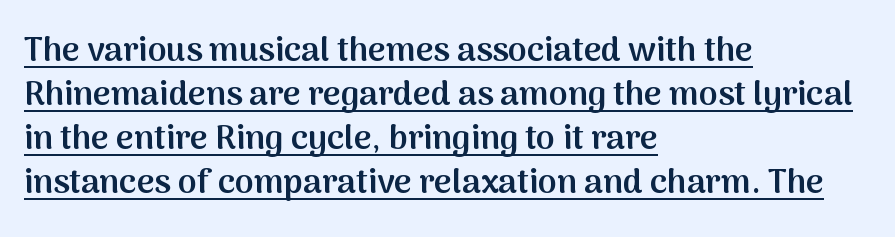
The image shows 34 px semibold sans-serif type, upright; set left-aligned, normal line spacing (1.29x), normal letter spacing, underlined; medium stroke contrast and a medium x-height.
